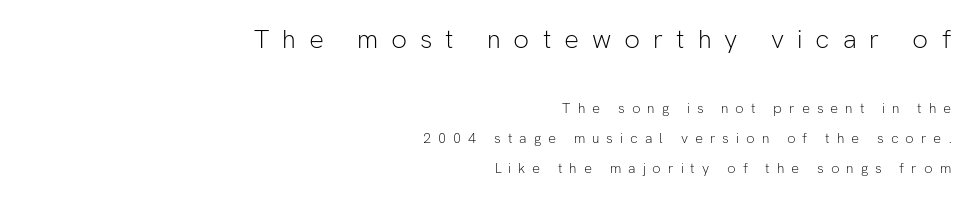
Q: Is the text bold? A: No.
Q: Is the text italic (slanted)? A: No, it is upright.
Q: Is the text underlined? A: No.
Q: How is the paragraph aligned? A: Right-aligned.
Q: Is the spacing between letters normal or unusually wide? A: Unusually wide.
Q: Is the spacing between lines tight, normal or loose? A: Loose.
Q: Which block of text is set in a larger size, the first (top) or the second (bottom)? A: The first (top) one.
